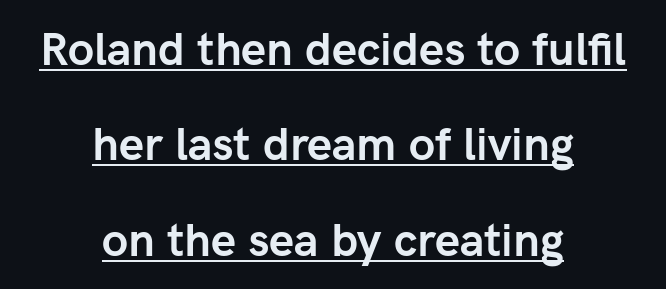
Q: Is the text bold? A: Yes.
Q: Is the text italic (slanted)? A: No, it is upright.
Q: Is the typeface a serif or a sans-serif typeface? A: Sans-serif.
Q: Is the text underlined? A: Yes.
Q: How is the paragraph aligned? A: Centered.
Q: Is the spacing between letters normal or unusually wide? A: Normal.
Q: Is the spacing between lines tight, normal or loose? A: Loose.
Q: Width (condensed, normal, or wide)? A: Normal.
Q: Stroke contrast? A: Low.
Q: x-height? A: Medium.
Q: Monospaced? A: No.
